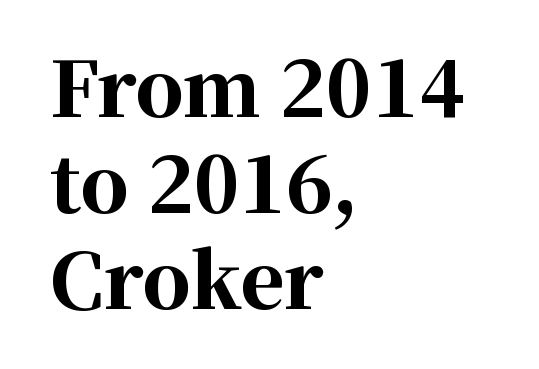
Q: Is the text bold? A: Yes.
Q: Is the text italic (slanted)? A: No, it is upright.
Q: Is the typeface a serif or a sans-serif typeface? A: Serif.
Q: Is the text underlined? A: No.
Q: How is the paragraph aligned? A: Left-aligned.
Q: Is the spacing between letters normal or unusually wide? A: Normal.
Q: Is the spacing between lines tight, normal or loose? A: Normal.
Q: Width (condensed, normal, or wide)? A: Normal.
Q: Stroke contrast? A: High.
Q: x-height? A: Medium.
Q: Monospaced? A: No.
